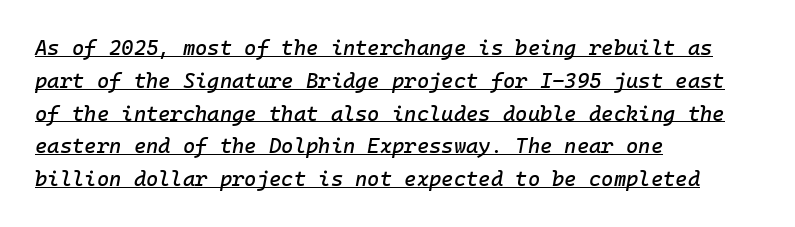
{"italic": "yes", "lean": "right", "slant_degrees": 10, "underline": "yes", "align": "left", "line_spacing": "normal", "line_spacing_ratio": 1.56, "letter_spacing": "normal", "letter_spacing_em": 0.0, "glyph_px": 21}
